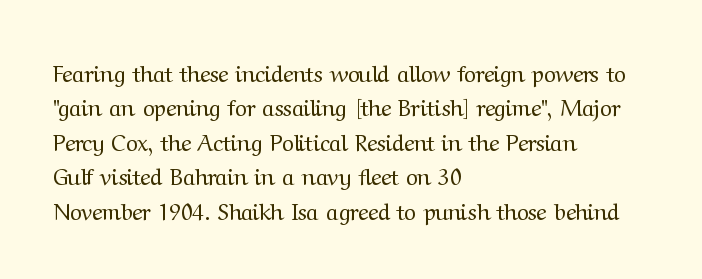
The image shows 23 px text type, upright; set left-aligned, normal line spacing (1.5x), normal letter spacing, not underlined.
